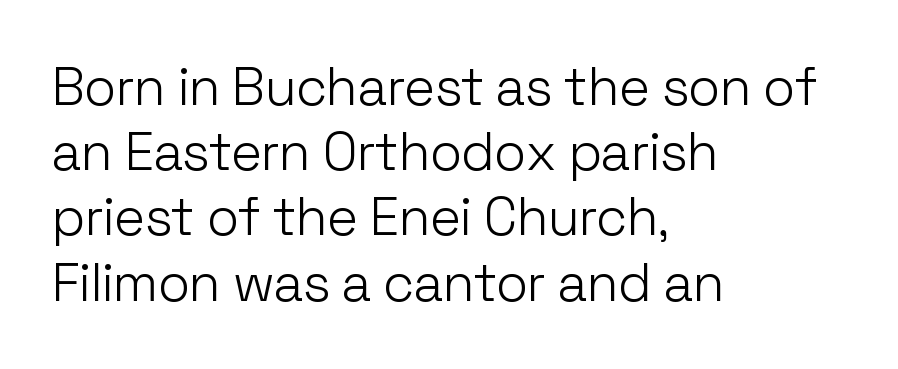
Q: Is the text bold? A: No.
Q: Is the text italic (slanted)? A: No, it is upright.
Q: Is the typeface a serif or a sans-serif typeface? A: Sans-serif.
Q: Is the text underlined? A: No.
Q: How is the paragraph aligned? A: Left-aligned.
Q: Is the spacing between letters normal or unusually wide? A: Normal.
Q: Width (condensed, normal, or wide)? A: Normal.
Q: Stroke contrast? A: Low.
Q: x-height? A: Medium.
Q: Monospaced? A: No.
